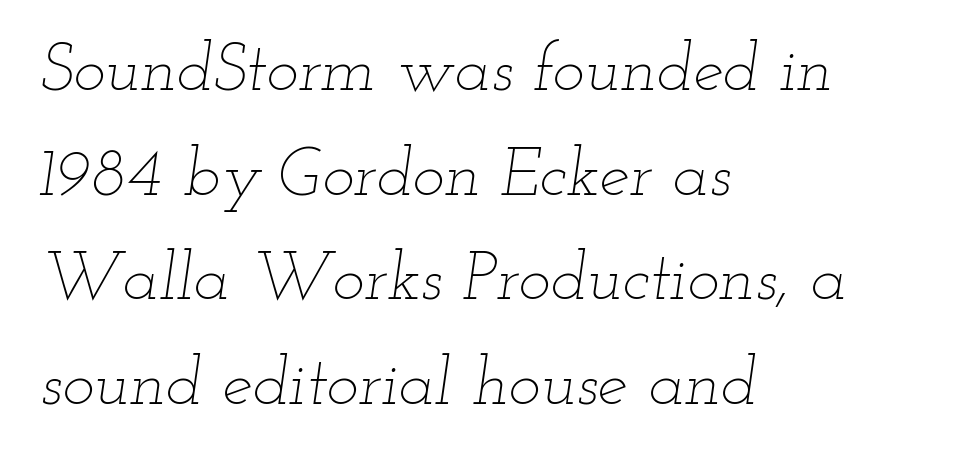
The image shows 68 px thin, wide type, italic (leaning right); set left-aligned, normal line spacing (1.54x), normal letter spacing, not underlined; low stroke contrast and a small x-height.
